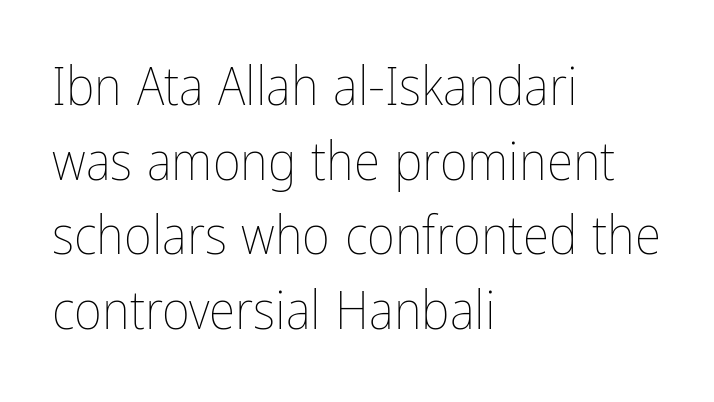
Stems and bowls with no extra thickness — not bold. This rendering uses left alignment, leaving the right contour irregular. Regular leading. Each letter keeps its own natural width here, so spacing adapts to shape. Clear beneath every line of the passage.
